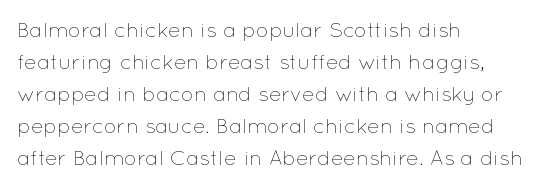
Q: Is the text bold? A: No.
Q: Is the text italic (slanted)? A: No, it is upright.
Q: Is the text underlined? A: No.
Q: How is the paragraph aligned? A: Left-aligned.
Q: Is the spacing between letters normal or unusually wide? A: Normal.
Q: Is the spacing between lines tight, normal or loose? A: Normal.
